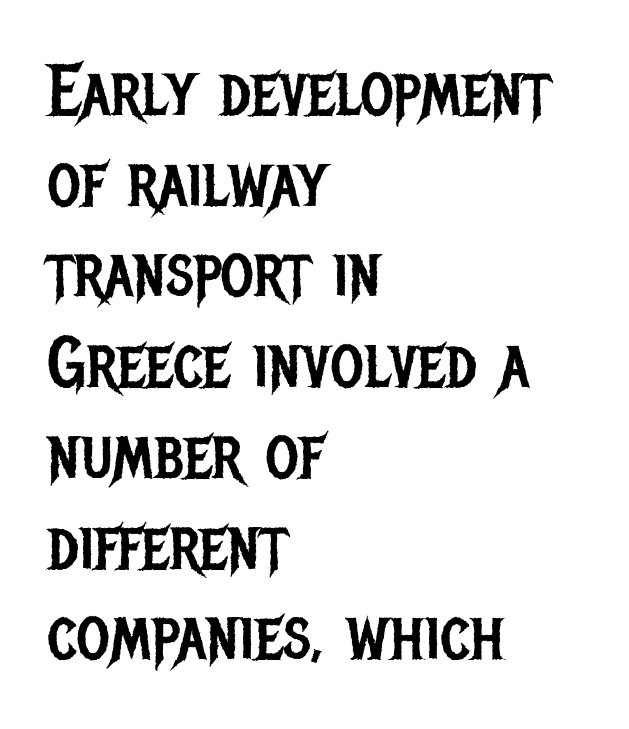
Look at the bottom of the vertical strokes: they stop flat, with no serifs. What stands out about the letter spacing? Nothing — it is the standard amount. Every stem runs plumb, perpendicular to the baseline. The letterforms sit at book weight or below. The paragraph shown leans on its left margin. Quick note: interline space is typical.
